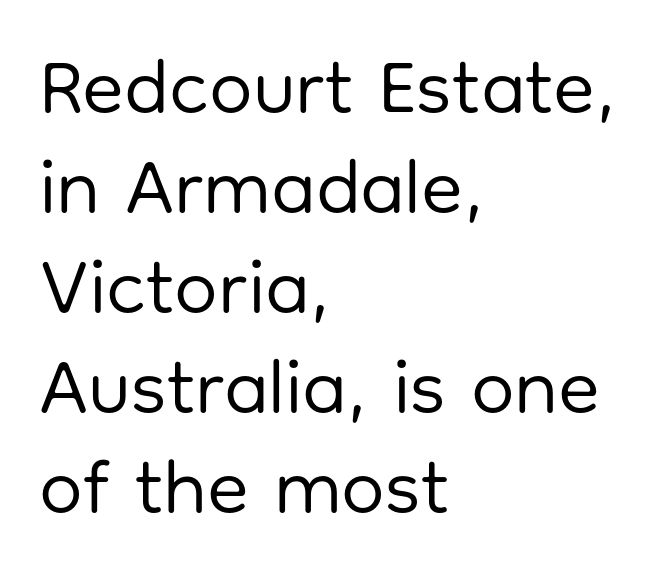
The image shows 77 px regular-weight sans-serif type, upright; set left-aligned, normal line spacing (1.3x), normal letter spacing, not underlined; low stroke contrast and a medium x-height.
